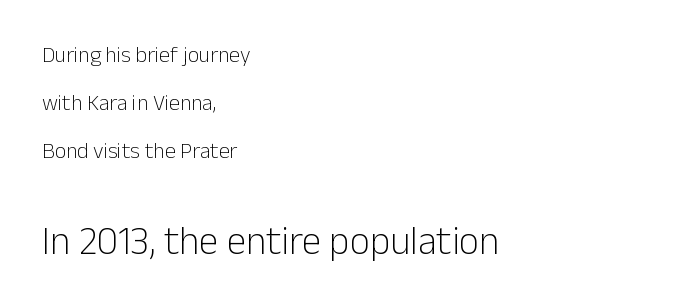
The image shows 39 px light sans-serif type, upright; set left-aligned, loose line spacing (2.19x), normal letter spacing, not underlined; the second (bottom) block is 1.77x larger; low stroke contrast and a medium x-height.
